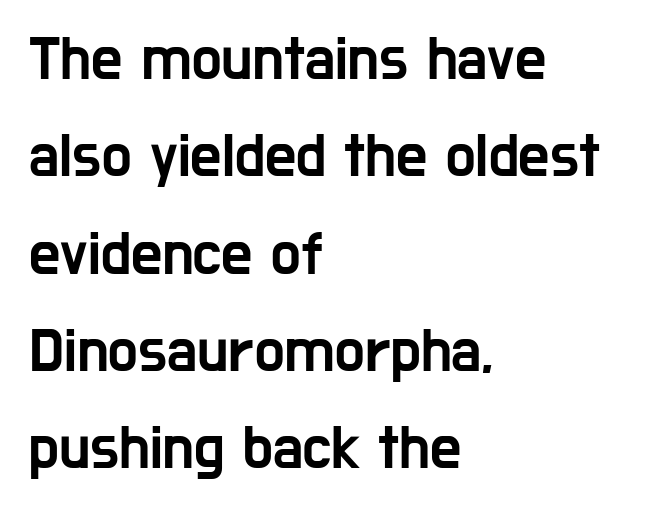
Alignment: flush left. The words here are not underlined. What kind of face is this? One without serifs — a sans. What's the leading like? Ordinary, nothing unusual. Style check: upright. Each word holds together tightly as a unit, with standard inter-letter gaps.
